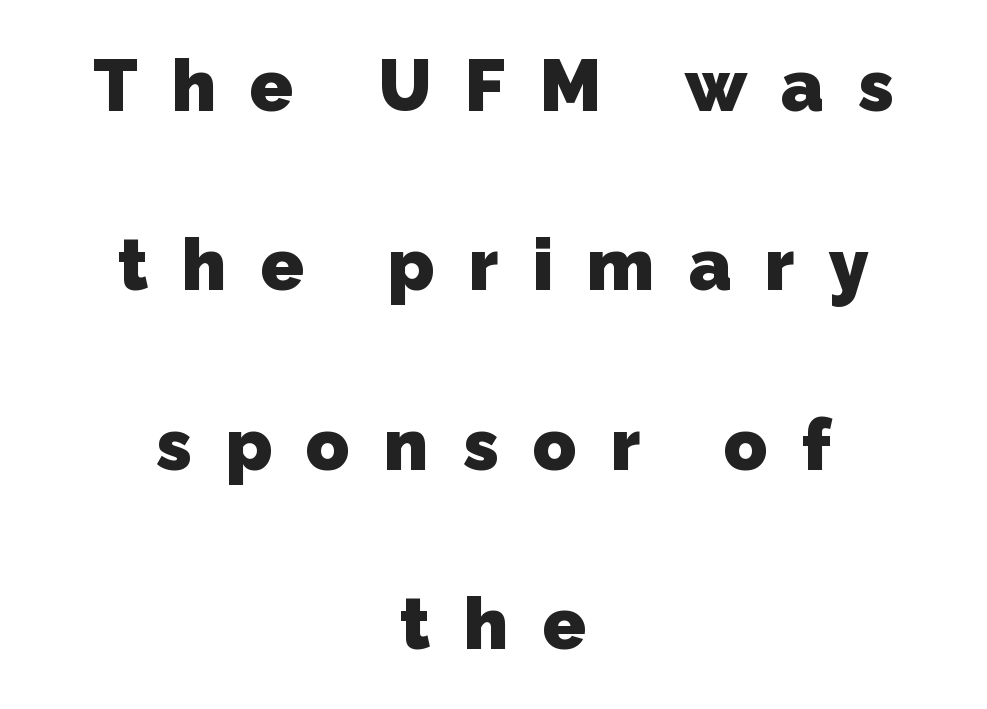
Q: Is the text bold? A: Yes.
Q: Is the typeface a serif or a sans-serif typeface? A: Sans-serif.
Q: Is the text underlined? A: No.
Q: How is the paragraph aligned? A: Centered.
Q: Is the spacing between letters normal or unusually wide? A: Unusually wide.
Q: Is the spacing between lines tight, normal or loose? A: Loose.
Q: Width (condensed, normal, or wide)? A: Normal.
Q: Stroke contrast? A: Low.
Q: x-height? A: Medium.
Q: Monospaced? A: No.
